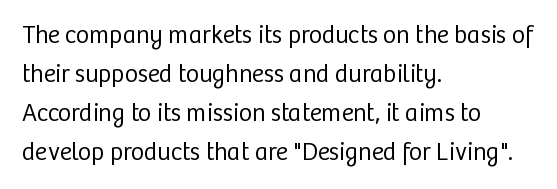
{"italic": "no", "bold": "no", "underline": "no", "align": "left", "line_spacing": "normal", "line_spacing_ratio": 1.56, "letter_spacing": "normal", "letter_spacing_em": 0.0, "glyph_px": 25}
